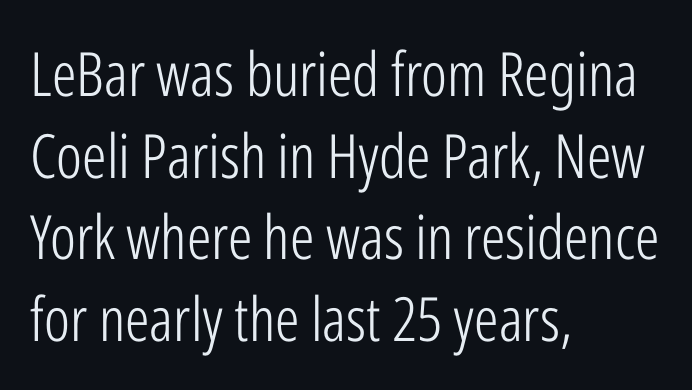
Summary of vertical rhythm: regular, with standard interline spacing. This is roman type, the default non-slanted kind. A quiet, ordinary-to-light weight characterises the typeface. Are there feet on the stems? There aren't — it's a sans. Students, note that the glyphs here touch the page at normal intervals. The text block is weighted toward the left margin, trailing off unevenly rightward.
